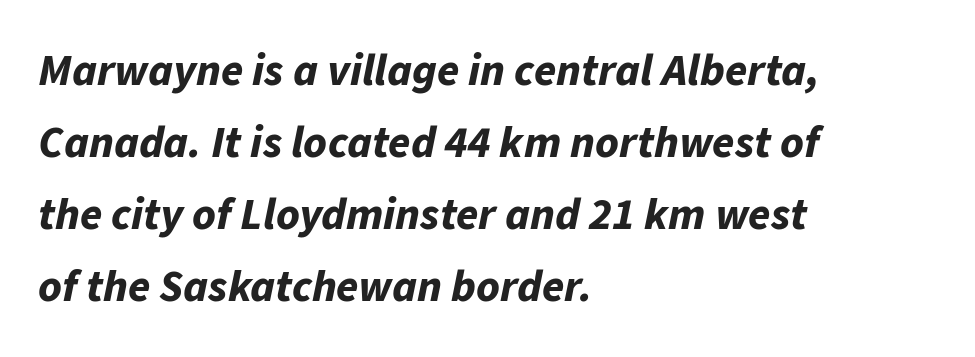
The image shows 45 px bold type, italic (leaning right); set left-aligned, normal line spacing (1.6x), normal letter spacing, not underlined; low stroke contrast and a medium x-height.
